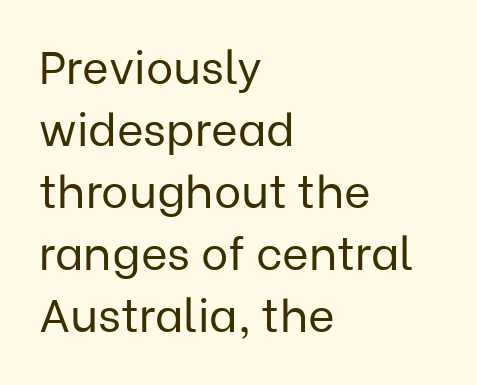
The image shows 46 px regular-weight sans-serif type, upright; set left-aligned, normal line spacing (1.35x), normal letter spacing, not underlined; low stroke contrast and a medium x-height.
